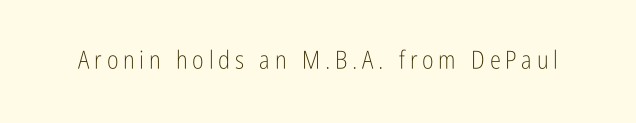
The type sits square on the baseline with zero lean. The strip under each line holds only bare page. Stroke thickness stays within the range of a standard reading face or lighter.
